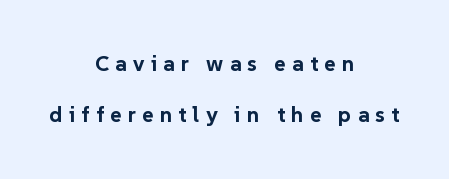
This sample uses an upright cut, with every glyph sitting square on the baseline. Successive baselines arrive slowly, with a big drop between each. Thick stems and heavy bowls — unmistakably bold. Loose tracking; the words dissolve into strings of separated letters. Rule under the text: the space is simply empty.
